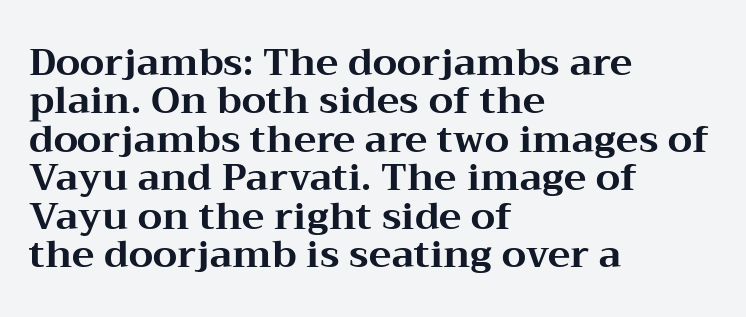
{"serif": "yes", "italic": "no", "bold": "yes", "weight": "bold", "width": "wide", "stroke_contrast": "medium", "x_height": "medium", "monospaced": "no", "underline": "no", "align": "left", "line_spacing": "tight", "line_spacing_ratio": 1.01, "letter_spacing": "normal", "letter_spacing_em": 0.0, "glyph_px": 38}
